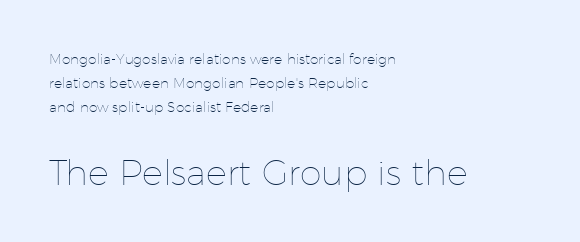
Q: Is the text bold? A: No.
Q: Is the text italic (slanted)? A: No, it is upright.
Q: Is the text underlined? A: No.
Q: How is the paragraph aligned? A: Left-aligned.
Q: Is the spacing between letters normal or unusually wide? A: Normal.
Q: Which block of text is set in a larger size, the first (top) or the second (bottom)? A: The second (bottom) one.
Q: Width (condensed, normal, or wide)? A: Normal.
Q: Stroke contrast? A: Low.
Q: x-height? A: Medium.
Q: Monospaced? A: No.
